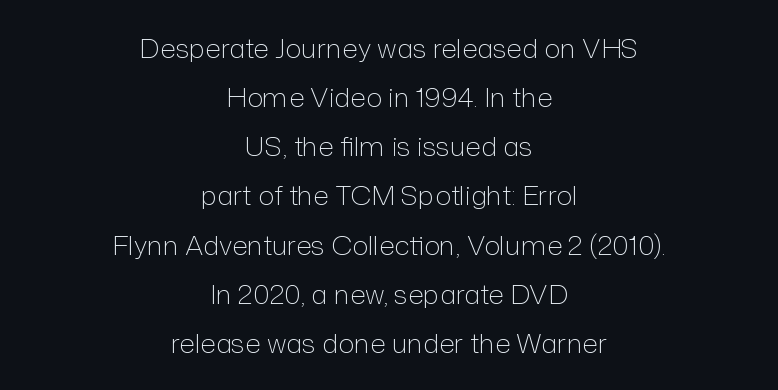
Q: Is the text bold? A: No.
Q: Is the text italic (slanted)? A: No, it is upright.
Q: Is the text underlined? A: No.
Q: How is the paragraph aligned? A: Centered.
Q: Is the spacing between letters normal or unusually wide? A: Normal.
